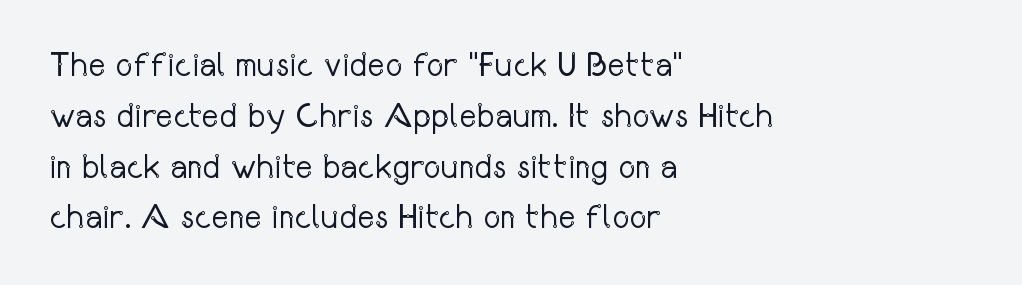
Q: Is the text bold? A: No.
Q: Is the text italic (slanted)? A: No, it is upright.
Q: Is the typeface a serif or a sans-serif typeface? A: Sans-serif.
Q: Is the text underlined? A: No.
Q: How is the paragraph aligned? A: Left-aligned.
Q: Is the spacing between letters normal or unusually wide? A: Normal.
Q: Is the spacing between lines tight, normal or loose? A: Normal.
Q: Width (condensed, normal, or wide)? A: Condensed.
Q: Stroke contrast? A: Low.
Q: x-height? A: Medium.
Q: Monospaced? A: No.
